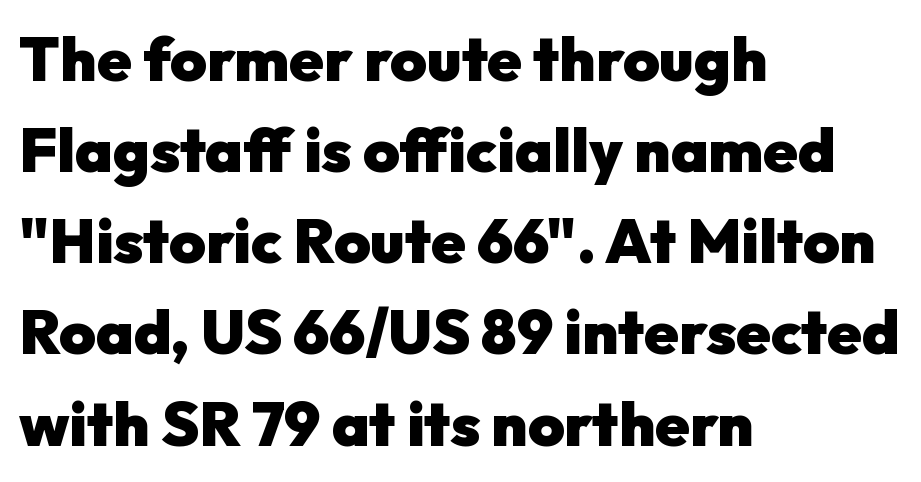
Q: Is the text bold? A: Yes.
Q: Is the text italic (slanted)? A: No, it is upright.
Q: Is the typeface a serif or a sans-serif typeface? A: Sans-serif.
Q: Is the text underlined? A: No.
Q: How is the paragraph aligned? A: Left-aligned.
Q: Is the spacing between letters normal or unusually wide? A: Normal.
Q: Is the spacing between lines tight, normal or loose? A: Normal.
Q: Width (condensed, normal, or wide)? A: Normal.
Q: Stroke contrast? A: Low.
Q: x-height? A: Medium.
Q: Monospaced? A: No.
